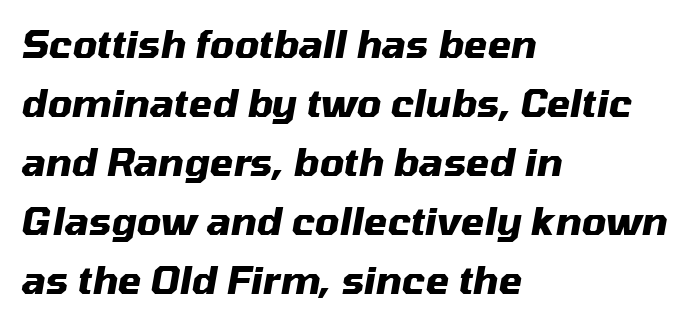
{"italic": "yes", "lean": "right", "slant_degrees": 10, "bold": "yes", "weight": "heavy", "width": "normal", "stroke_contrast": "medium", "x_height": "medium", "monospaced": "no", "underline": "no", "align": "left", "line_spacing": "normal", "line_spacing_ratio": 1.55, "letter_spacing": "normal", "letter_spacing_em": 0.0, "glyph_px": 38}
